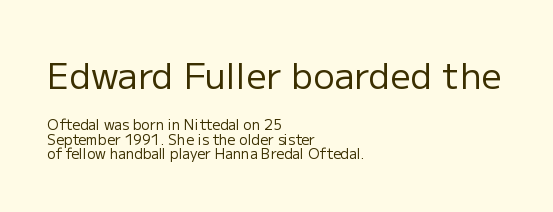
Q: Is the text bold? A: No.
Q: Is the text italic (slanted)? A: No, it is upright.
Q: Is the typeface a serif or a sans-serif typeface? A: Sans-serif.
Q: Is the text underlined? A: No.
Q: How is the paragraph aligned? A: Left-aligned.
Q: Is the spacing between letters normal or unusually wide? A: Normal.
Q: Is the spacing between lines tight, normal or loose? A: Tight.
Q: Which block of text is set in a larger size, the first (top) or the second (bottom)? A: The first (top) one.
Q: Width (condensed, normal, or wide)? A: Normal.
Q: Stroke contrast? A: Low.
Q: x-height? A: Medium.
Q: Monospaced? A: No.
